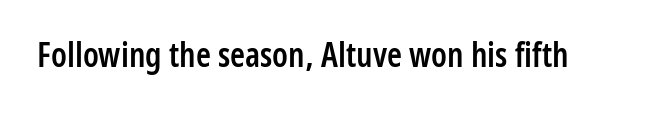
Set as a demibold, roughly 600 on the weight scale. No extra tracking has been applied to these lines. Check where the strokes stop: nothing finishes them off — pure sans. Quick note: underline off. This sample has the flowing, uneven cadence of proportional lettering.
